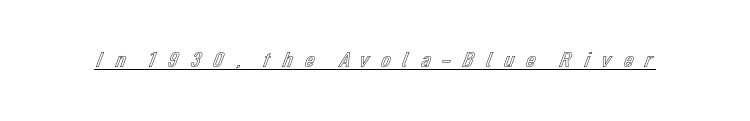
{"underline": "yes", "letter_spacing": "wide", "letter_spacing_em": 0.41, "glyph_px": 22}
